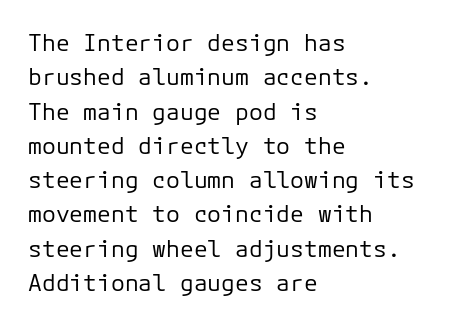
{"italic": "no", "bold": "no", "underline": "no", "align": "left", "line_spacing": "normal", "line_spacing_ratio": 1.49, "letter_spacing": "normal", "letter_spacing_em": 0.0, "glyph_px": 23}
